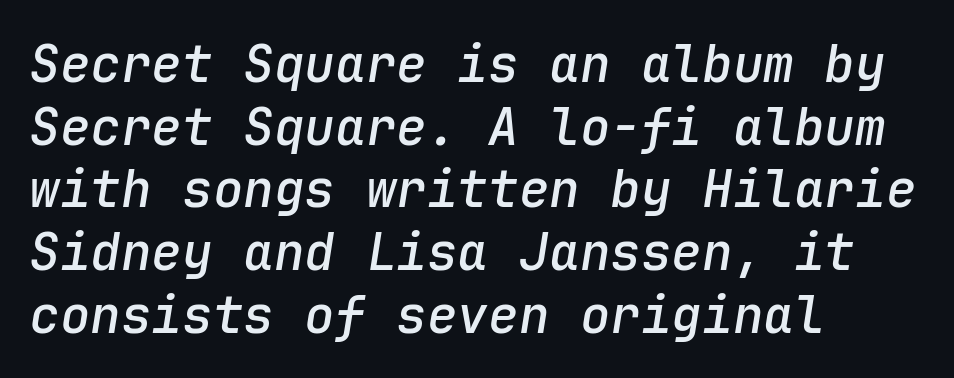
The image shows 51 px semibold type, italic (leaning right), monospaced; set left-aligned, line spacing 1.23x, normal letter spacing, not underlined; low stroke contrast and a medium x-height.
